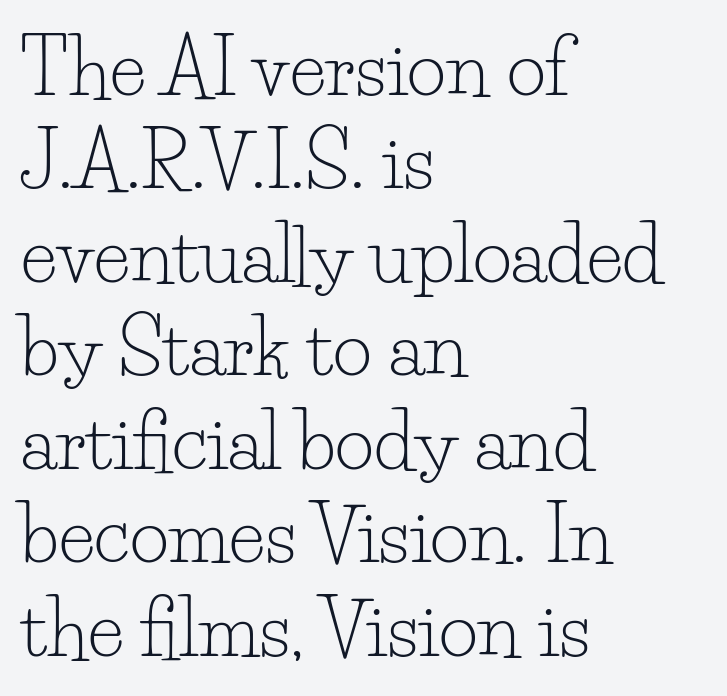
{"serif": "yes", "italic": "no", "bold": "no", "weight": "light", "width": "normal", "stroke_contrast": "low", "x_height": "small", "monospaced": "no", "underline": "no", "align": "left", "line_spacing_ratio": 1.23, "letter_spacing": "normal", "letter_spacing_em": 0.0, "glyph_px": 76}
